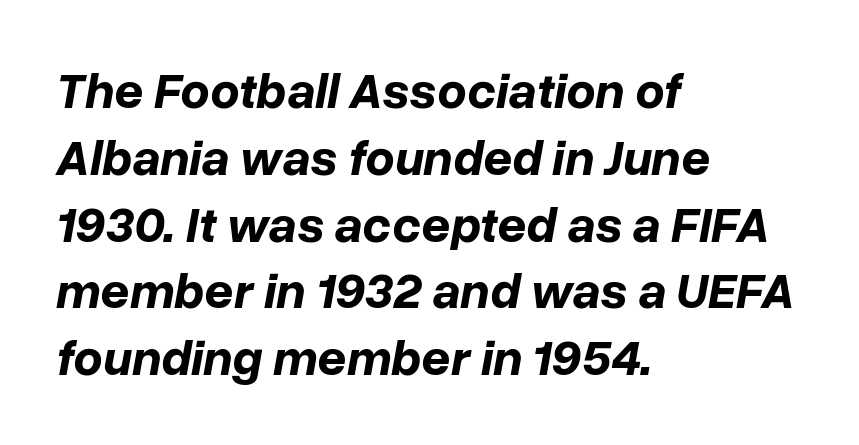
Pretty heavy lettering here — definitely bold. This sample uses an oblique cut, with every glyph tilted off the vertical. The area under the type is left untouched. This sample uses plain, unmodified letter spacing. Compared with a centered layout, this one pins lines to the left instead.
